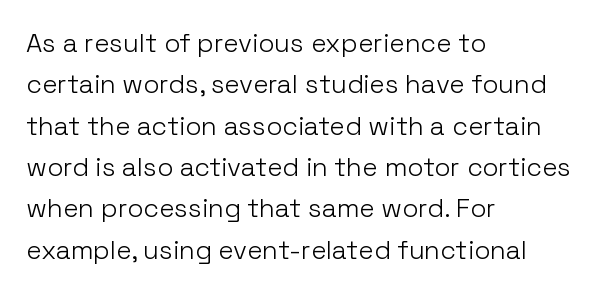
The image shows 26 px text type, upright; set left-aligned, normal line spacing (1.59x), normal letter spacing, not underlined.
